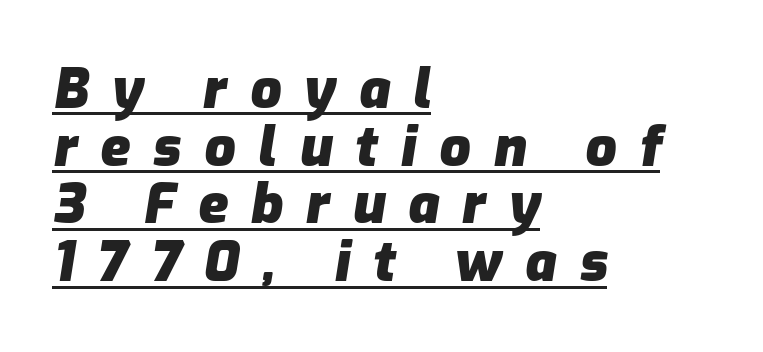
Q: Is the text bold? A: Yes.
Q: Is the text italic (slanted)? A: Yes, it leans right by about 9 degrees.
Q: Is the text underlined? A: Yes.
Q: How is the paragraph aligned? A: Left-aligned.
Q: Is the spacing between letters normal or unusually wide? A: Unusually wide.
Q: Is the spacing between lines tight, normal or loose? A: Tight.
Q: Width (condensed, normal, or wide)? A: Normal.
Q: Stroke contrast? A: Low.
Q: x-height? A: Medium.
Q: Monospaced? A: No.
